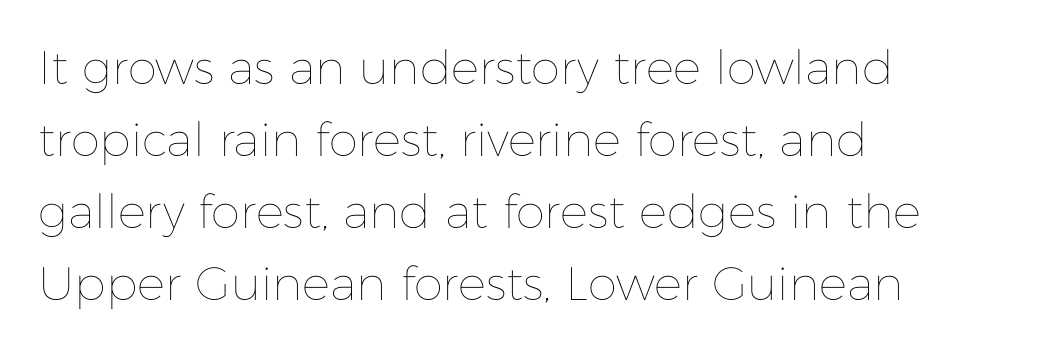
Q: Is the text bold? A: No.
Q: Is the text italic (slanted)? A: No, it is upright.
Q: Is the text underlined? A: No.
Q: How is the paragraph aligned? A: Left-aligned.
Q: Is the spacing between letters normal or unusually wide? A: Normal.
Q: Is the spacing between lines tight, normal or loose? A: Normal.
Q: Width (condensed, normal, or wide)? A: Normal.
Q: Stroke contrast? A: Low.
Q: x-height? A: Medium.
Q: Monospaced? A: No.
